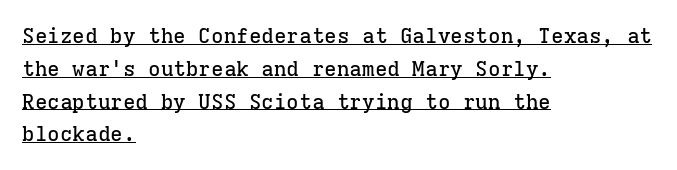
Alignment: flush left. A rule runs beneath these lines of type. Designer's note — italics off, roman on. The letters sit at their default tracking, neither squeezed nor spread. The rows are spaced the way most documents space them.
